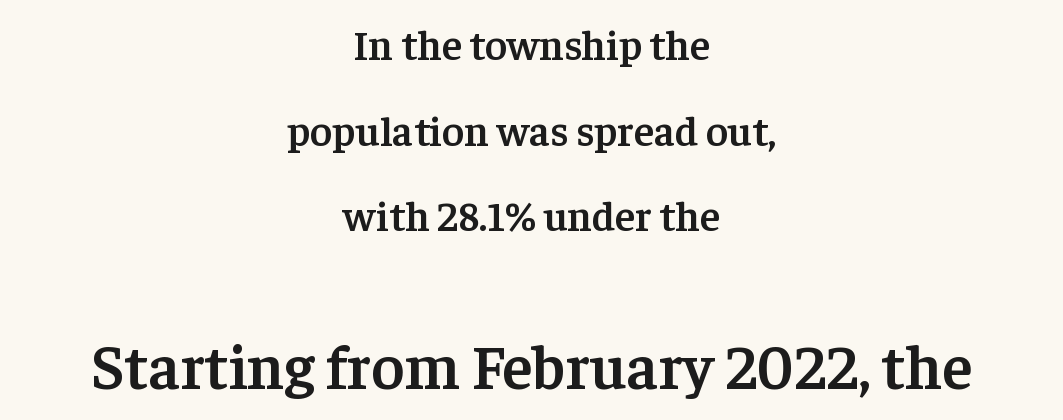
Stroke terminals: seriffed. These lines are centered, leaving both edges ragged. These lines were composed using upright roman letters. The characters look somewhat weighty, a semibold short of true bold. The rendering uses a large line-height, opening up the rows.
